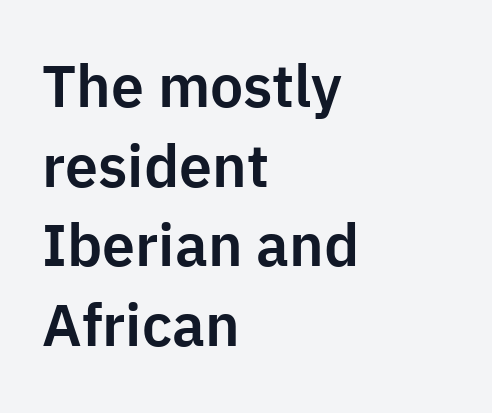
Regarding leading, the lines here are spaced in the standard way. The text was rendered using a sans face with plain stroke endings. No italicization has been applied; the sample stays upright. Look at the tracking — it's just the regular setting, nothing added.
